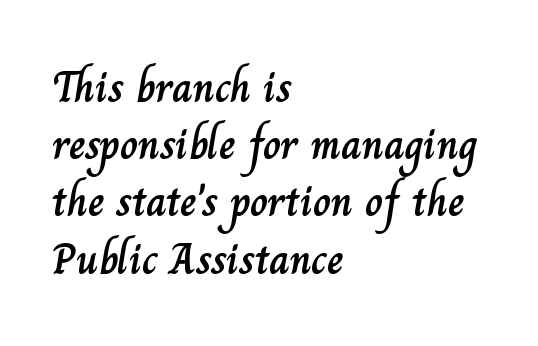
Anything drawn beneath the words? Only blank space. Each letter keeps its own natural width here, so spacing adapts to shape. Characters follow at the spacing the type designer built in. Line spacing here is normal. This sample is left-justified, so line endings fall wherever the words run out.
